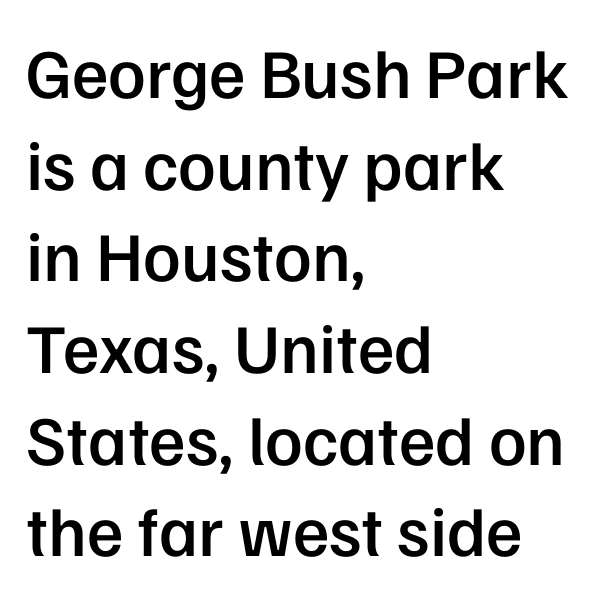
{"serif": "no", "italic": "no", "bold": "semi", "weight": "semibold", "width": "normal", "stroke_contrast": "low", "x_height": "medium", "monospaced": "no", "underline": "no", "align": "left", "line_spacing": "normal", "line_spacing_ratio": 1.31, "letter_spacing": "normal", "letter_spacing_em": 0.0, "glyph_px": 70}
